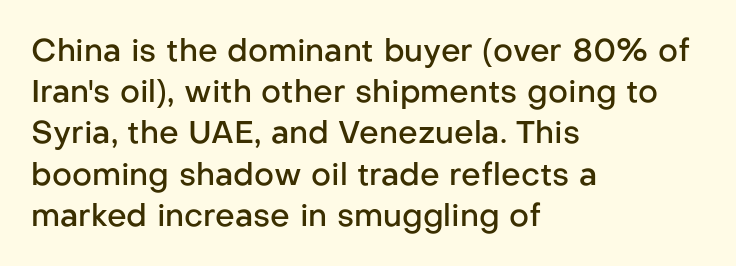
A typesetter would call this proportional, since set widths differ per character. The glyphs are unaccompanied by any horizontal stroke below them. This rendering uses left alignment, leaving the right contour irregular. This is the in-between weight designers call semibold or demi. Is there much room between lines? A standard amount, neither cramped nor airy. This sample uses an upright cut, with every glyph sitting square on the baseline.
